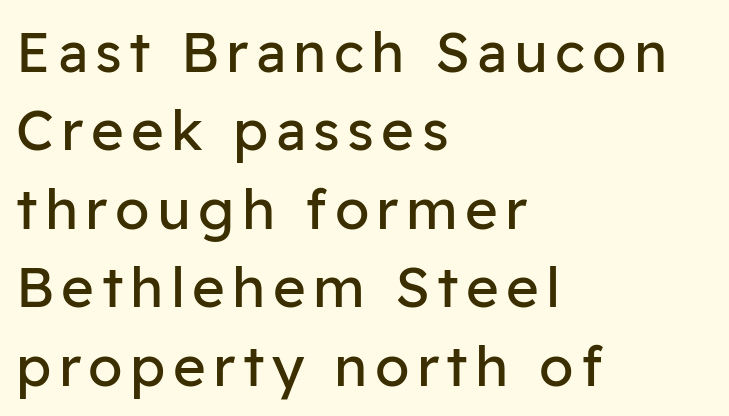
Q: Is the text bold? A: No.
Q: Is the text italic (slanted)? A: No, it is upright.
Q: Is the typeface a serif or a sans-serif typeface? A: Sans-serif.
Q: Is the text underlined? A: No.
Q: How is the paragraph aligned? A: Left-aligned.
Q: Is the spacing between lines tight, normal or loose? A: Normal.
Q: Width (condensed, normal, or wide)? A: Normal.
Q: Stroke contrast? A: Low.
Q: x-height? A: Medium.
Q: Monospaced? A: No.
